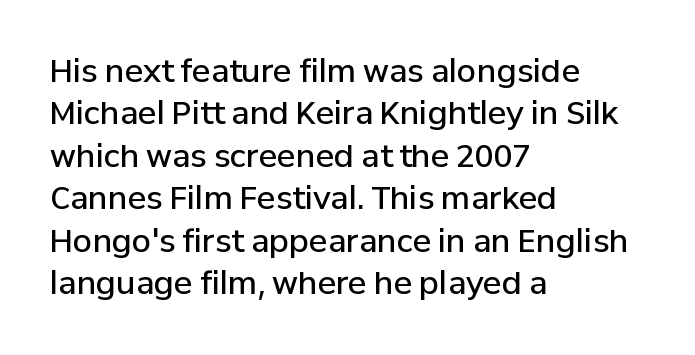
Q: Is the text bold? A: Semi-bold.
Q: Is the text italic (slanted)? A: No, it is upright.
Q: Is the typeface a serif or a sans-serif typeface? A: Sans-serif.
Q: Is the text underlined? A: No.
Q: How is the paragraph aligned? A: Left-aligned.
Q: Is the spacing between letters normal or unusually wide? A: Normal.
Q: Is the spacing between lines tight, normal or loose? A: Normal.
Q: Width (condensed, normal, or wide)? A: Normal.
Q: Stroke contrast? A: Low.
Q: x-height? A: Medium.
Q: Monospaced? A: No.
